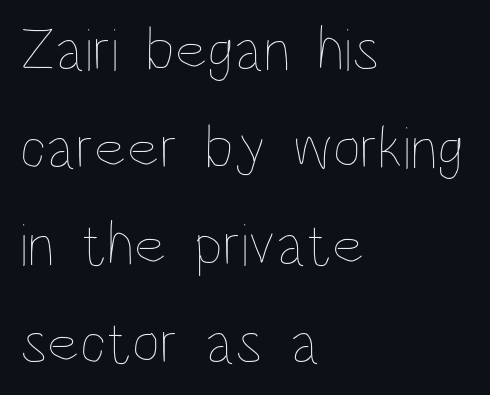
Is this a fixed-width face? No — the glyphs have proportional, varying widths. The typesetting does not lean heavy: it is not bold. Underline: absent. Leading: standard. Spacing between characters is what you'd get straight out of the box.
